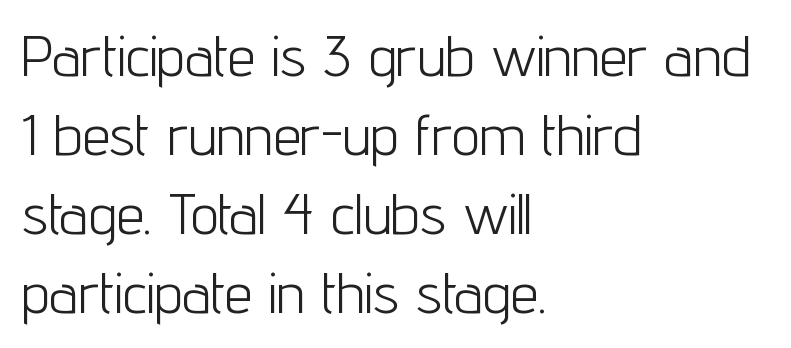
Q: Is the text bold? A: No.
Q: Is the text italic (slanted)? A: No, it is upright.
Q: Is the typeface a serif or a sans-serif typeface? A: Sans-serif.
Q: Is the text underlined? A: No.
Q: How is the paragraph aligned? A: Left-aligned.
Q: Is the spacing between letters normal or unusually wide? A: Normal.
Q: Is the spacing between lines tight, normal or loose? A: Normal.
Q: Width (condensed, normal, or wide)? A: Condensed.
Q: Stroke contrast? A: Low.
Q: x-height? A: Medium.
Q: Monospaced? A: No.
